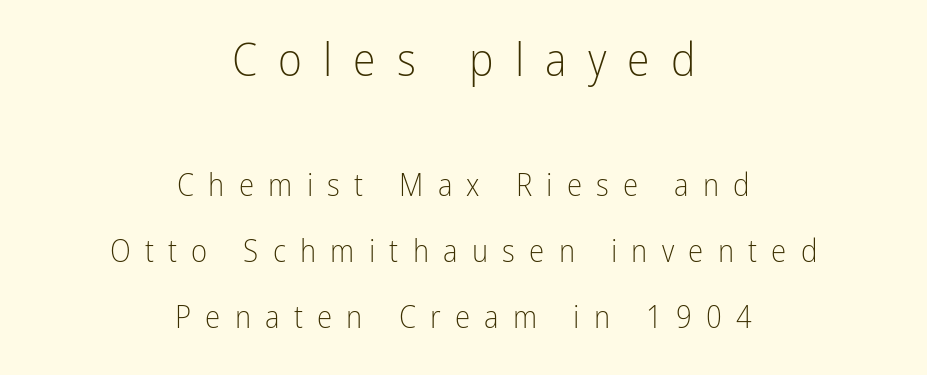
Q: Is the text bold? A: No.
Q: Is the text italic (slanted)? A: No, it is upright.
Q: Is the typeface a serif or a sans-serif typeface? A: Sans-serif.
Q: Is the text underlined? A: No.
Q: How is the paragraph aligned? A: Centered.
Q: Is the spacing between letters normal or unusually wide? A: Unusually wide.
Q: Is the spacing between lines tight, normal or loose? A: Loose.
Q: Which block of text is set in a larger size, the first (top) or the second (bottom)? A: The first (top) one.
Q: Width (condensed, normal, or wide)? A: Condensed.
Q: Stroke contrast? A: Low.
Q: x-height? A: Medium.
Q: Monospaced? A: No.
